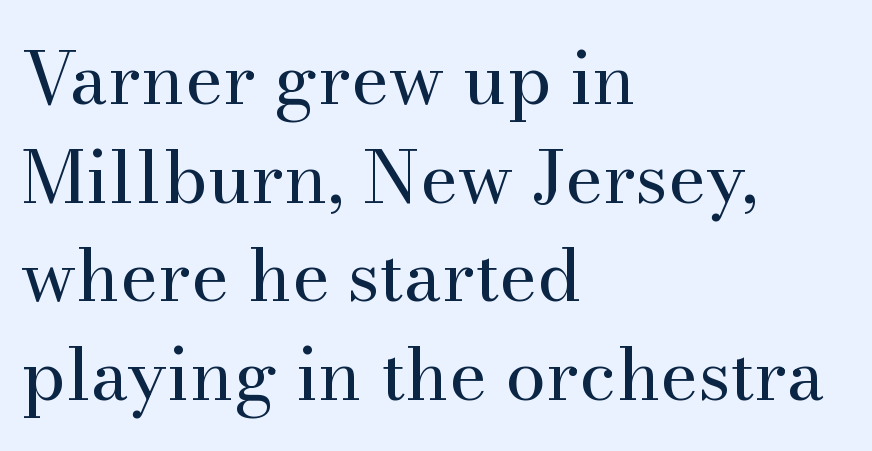
The image shows 73 px regular-weight serif type, upright; set left-aligned, normal line spacing (1.35x), normal letter spacing, not underlined; medium stroke contrast and a small x-height.
